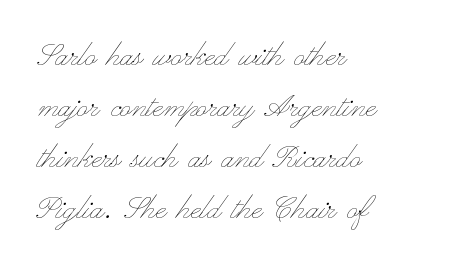
{"bold": "no", "weight": "thin", "width": "wide", "stroke_contrast": "low", "x_height": "small", "monospaced": "no", "underline": "no", "align": "left", "line_spacing": "normal", "line_spacing_ratio": 1.34, "letter_spacing": "normal", "letter_spacing_em": 0.0, "glyph_px": 38}
